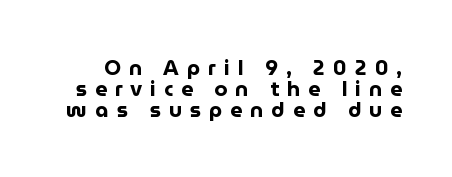
The horizontal fit of the characters is loose and conspicuously gappy. The space between consecutive lines is stingy. In terms of posture, this sample is upright. You'd pick this weight for a headline — it's a proper bold. The glyphs are unaccompanied by any horizontal stroke below them.
